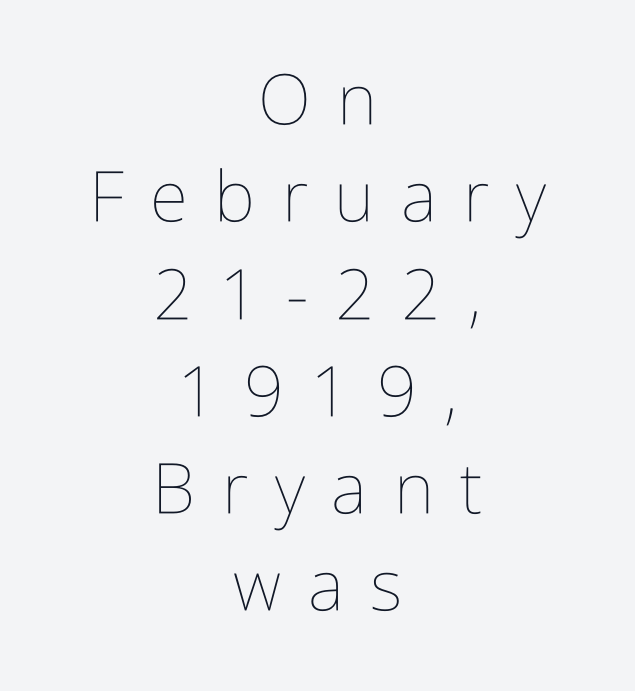
Q: Is the text bold? A: No.
Q: Is the text italic (slanted)? A: No, it is upright.
Q: Is the text underlined? A: No.
Q: How is the paragraph aligned? A: Centered.
Q: Is the spacing between letters normal or unusually wide? A: Unusually wide.
Q: Is the spacing between lines tight, normal or loose? A: Normal.
Q: Width (condensed, normal, or wide)? A: Condensed.
Q: Stroke contrast? A: Low.
Q: x-height? A: Medium.
Q: Monospaced? A: No.
